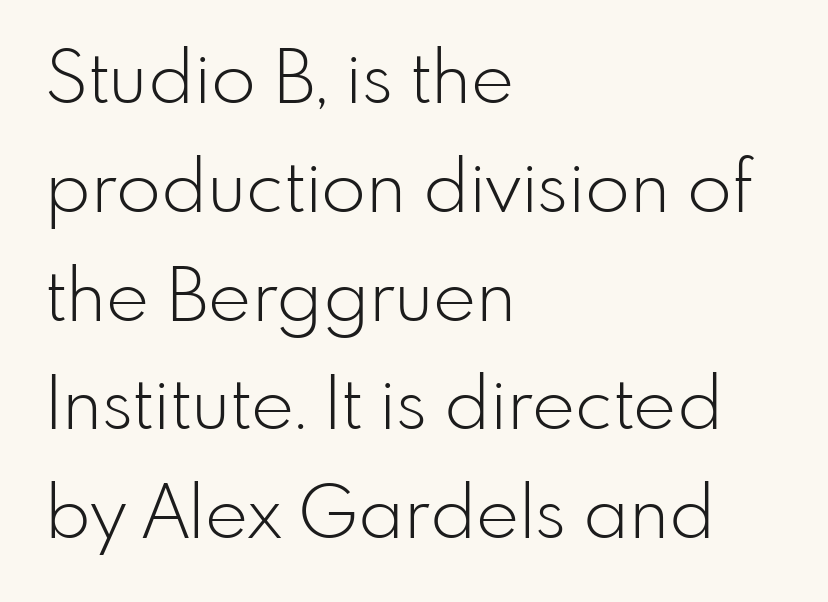
Q: Is the text bold? A: No.
Q: Is the text italic (slanted)? A: No, it is upright.
Q: Is the typeface a serif or a sans-serif typeface? A: Sans-serif.
Q: Is the text underlined? A: No.
Q: How is the paragraph aligned? A: Left-aligned.
Q: Is the spacing between letters normal or unusually wide? A: Normal.
Q: Is the spacing between lines tight, normal or loose? A: Normal.
Q: Width (condensed, normal, or wide)? A: Normal.
Q: Stroke contrast? A: Low.
Q: x-height? A: Small.
Q: Monospaced? A: No.
